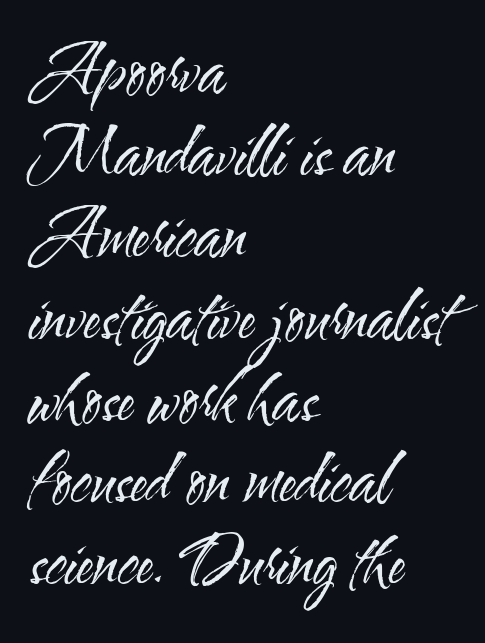
Q: Is the text bold? A: No.
Q: Is the text italic (slanted)? A: Yes.
Q: Is the typeface a serif or a sans-serif typeface? A: Sans-serif.
Q: Is the text underlined? A: No.
Q: How is the paragraph aligned? A: Left-aligned.
Q: Is the spacing between letters normal or unusually wide? A: Normal.
Q: Is the spacing between lines tight, normal or loose? A: Normal.
Q: Width (condensed, normal, or wide)? A: Condensed.
Q: Stroke contrast? A: Medium.
Q: x-height? A: Small.
Q: Monospaced? A: No.
